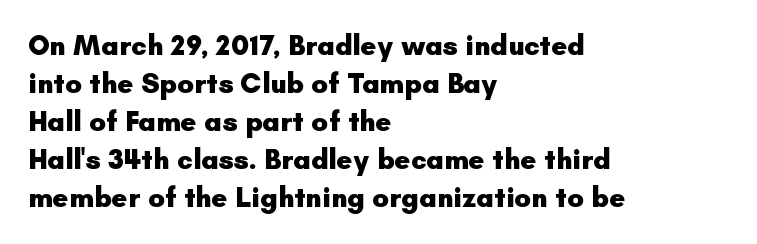
{"serif": "no", "italic": "no", "bold": "yes", "weight": "heavy", "width": "normal", "stroke_contrast": "low", "x_height": "small", "monospaced": "no", "underline": "no", "align": "left", "line_spacing": "normal", "line_spacing_ratio": 1.36, "letter_spacing": "normal", "letter_spacing_em": 0.0, "glyph_px": 28}
